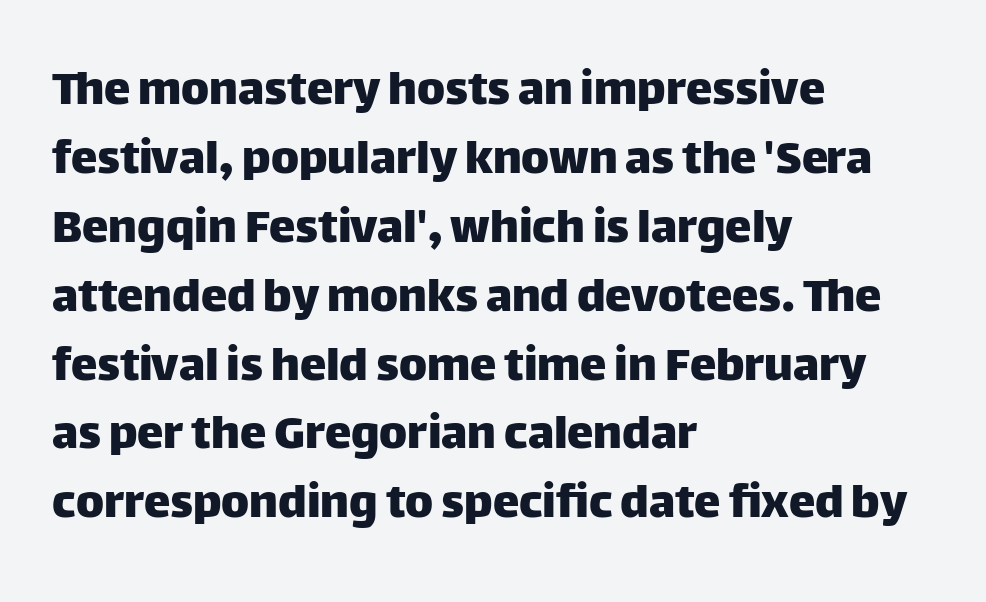
The image shows 53 px sans-serif type, upright; set left-aligned, normal line spacing (1.3x), normal letter spacing, not underlined; low stroke contrast and a large x-height.
